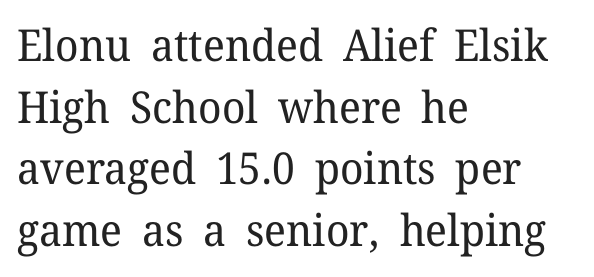
{"serif": "yes", "italic": "no", "bold": "no", "weight": "regular", "width": "normal", "stroke_contrast": "low", "x_height": "medium", "monospaced": "no", "underline": "no", "align": "left", "line_spacing": "normal", "line_spacing_ratio": 1.4, "letter_spacing": "normal", "letter_spacing_em": 0.0, "glyph_px": 44}
